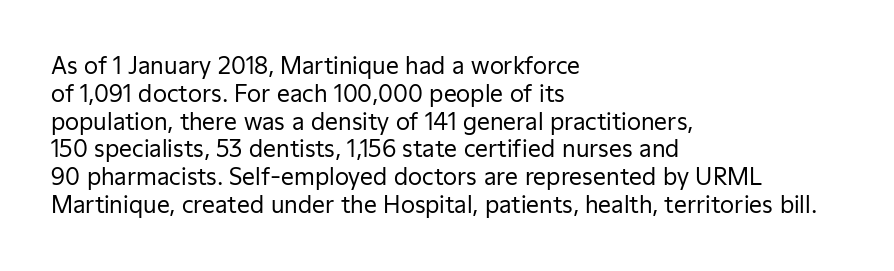
The image shows 23 px text type, upright; set left-aligned, line spacing 1.21x, normal letter spacing, not underlined.
